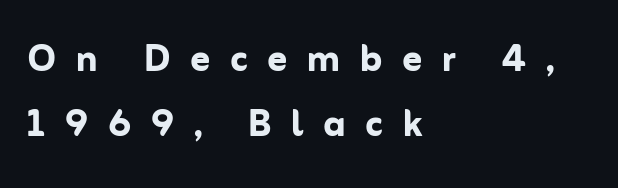
The image shows 48 px semibold sans-serif type, upright; set left-aligned, normal line spacing (1.36x), unusually wide letter spacing (+0.41 em), not underlined; low stroke contrast and a medium x-height.
